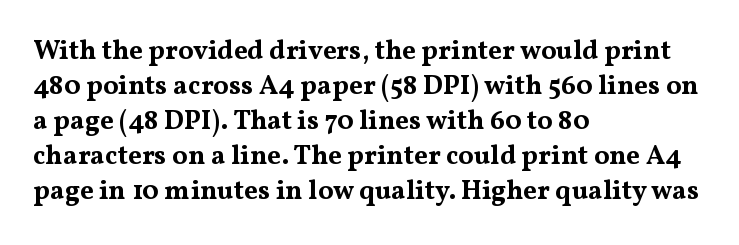
Is there much room between lines? A standard amount, neither cramped nor airy. Emphasis by weight is at full strength: bold. Each word holds together tightly as a unit, with standard inter-letter gaps. Rule under the text: the space is simply empty. Style check: upright. Does the copy run flush right? No — it runs flush left.
